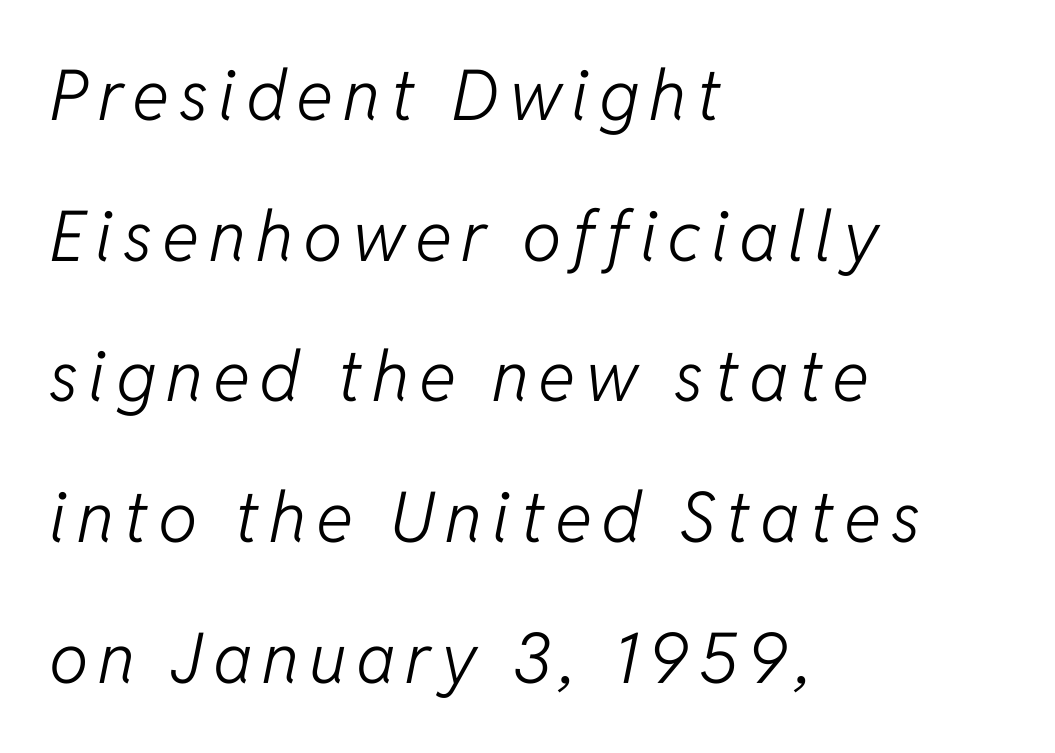
The image shows 70 px light type, italic (leaning right); set left-aligned, loose line spacing (2.01x), not underlined; low stroke contrast and a medium x-height.
